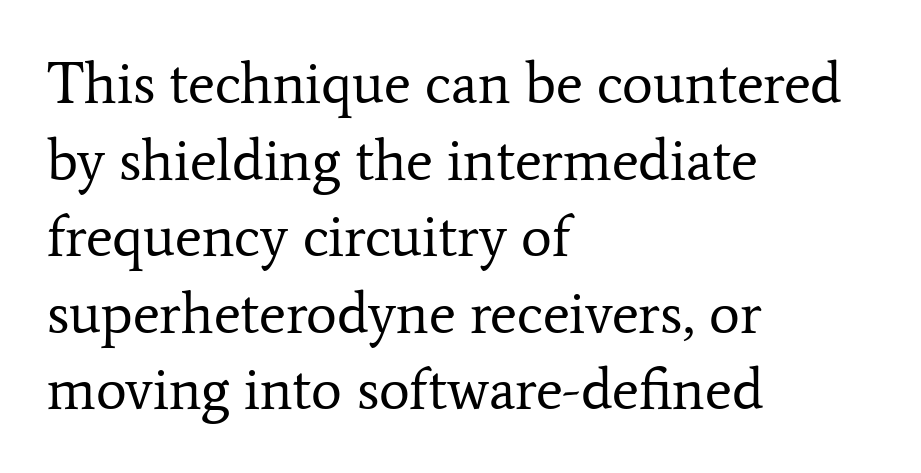
Q: Is the text bold? A: No.
Q: Is the text italic (slanted)? A: No, it is upright.
Q: Is the typeface a serif or a sans-serif typeface? A: Serif.
Q: Is the text underlined? A: No.
Q: How is the paragraph aligned? A: Left-aligned.
Q: Is the spacing between letters normal or unusually wide? A: Normal.
Q: Is the spacing between lines tight, normal or loose? A: Normal.
Q: Width (condensed, normal, or wide)? A: Normal.
Q: Stroke contrast? A: Low.
Q: x-height? A: Medium.
Q: Monospaced? A: No.
